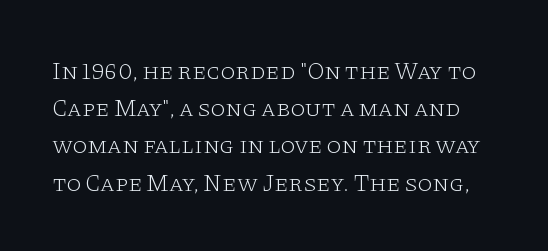
This sample uses an upright cut, with every glyph sitting square on the baseline. Look at the tracking — it's just the regular setting, nothing added. The gap between lines stays unmarked. Leading matches the norm, producing a regular column.
